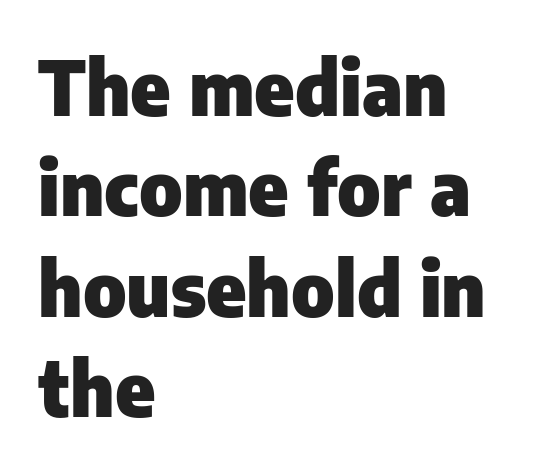
Underlining? Definitely not there. This rendering leaves character spacing at its baseline value. The face used here has the dense, thick strokes of a bold. Is this a fixed-width face? No — the glyphs have proportional, varying widths. The vertical gap from one line to the next is medium. Observe the absence of serifs on each vertical stroke in this sample.
